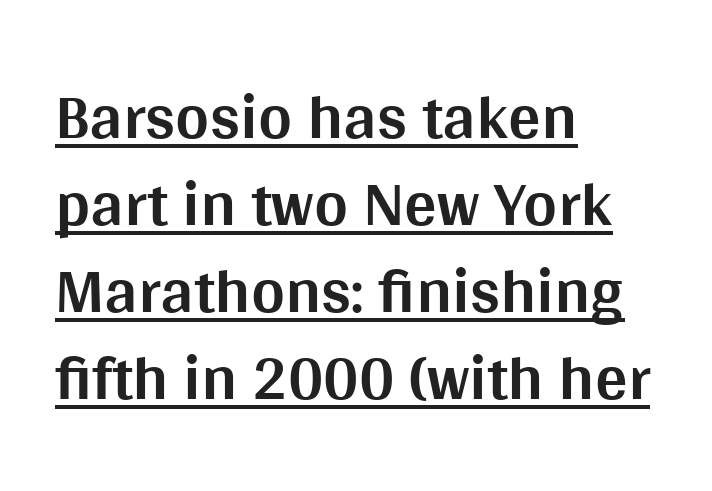
{"serif": "no", "italic": "no", "bold": "yes", "weight": "bold", "width": "normal", "stroke_contrast": "medium", "x_height": "large", "monospaced": "no", "underline": "yes", "align": "left", "line_spacing": "normal", "line_spacing_ratio": 1.34, "letter_spacing": "normal", "letter_spacing_em": 0.0, "glyph_px": 65}
